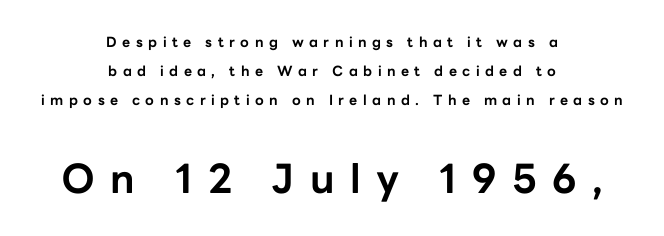
{"serif": "no", "italic": "no", "bold": "yes", "weight": "bold", "width": "normal", "stroke_contrast": "low", "x_height": "medium", "monospaced": "no", "underline": "no", "align": "center", "line_spacing": "loose", "line_spacing_ratio": 2.06, "letter_spacing": "wide", "letter_spacing_em": 0.39, "larger_block": "second", "size_ratio": 2.86, "glyph_px": 40}
